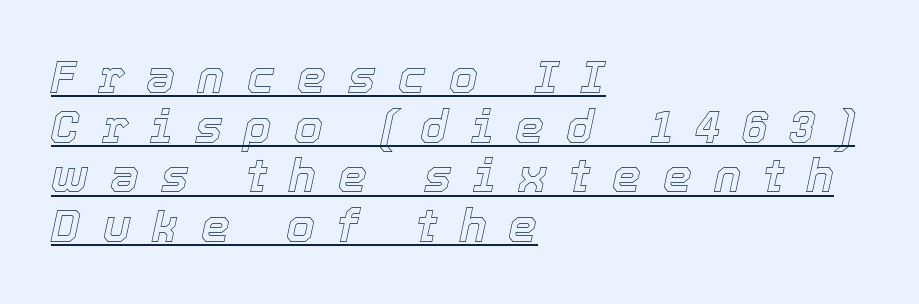
{"italic": "yes", "lean": "right", "slant_degrees": 12, "width": "normal", "x_height": "medium", "monospaced": "no", "underline": "yes", "align": "left", "line_spacing": "tight", "line_spacing_ratio": 1.08, "letter_spacing": "wide", "letter_spacing_em": 0.48, "glyph_px": 46}
